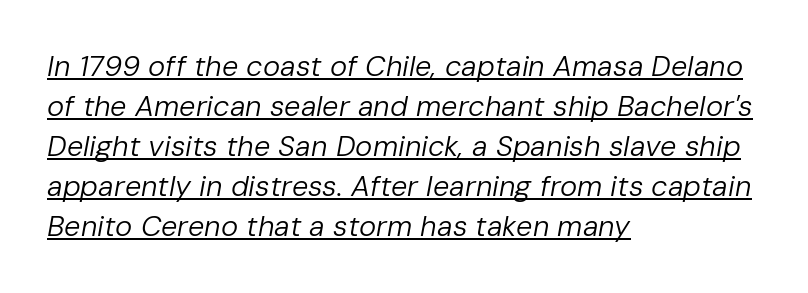
The image shows 29 px regular-weight type, italic (leaning right); set left-aligned, normal line spacing (1.38x), normal letter spacing, underlined; low stroke contrast and a medium x-height.
